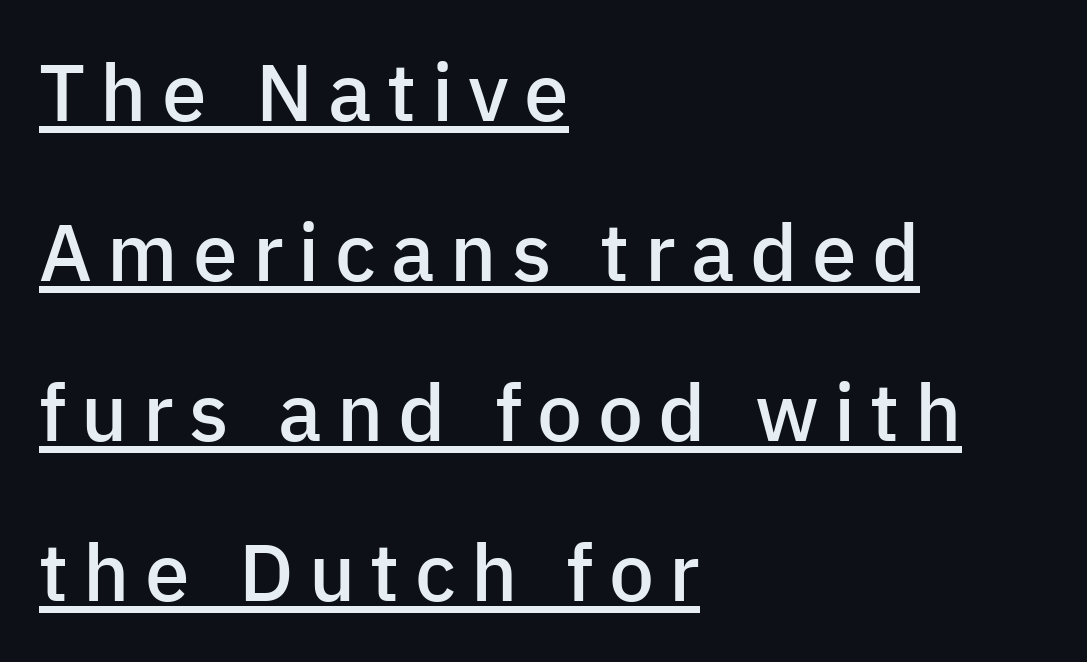
Q: Is the text bold? A: Semi-bold.
Q: Is the text italic (slanted)? A: No, it is upright.
Q: Is the typeface a serif or a sans-serif typeface? A: Sans-serif.
Q: Is the text underlined? A: Yes.
Q: How is the paragraph aligned? A: Left-aligned.
Q: Is the spacing between lines tight, normal or loose? A: Loose.
Q: Width (condensed, normal, or wide)? A: Normal.
Q: Stroke contrast? A: Low.
Q: x-height? A: Medium.
Q: Monospaced? A: No.
